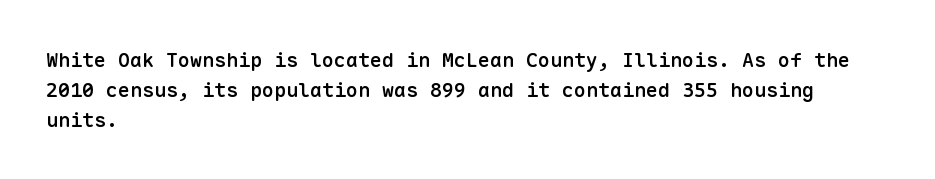
The image shows 20 px text type, upright; set left-aligned, normal line spacing (1.49x), normal letter spacing, not underlined.
